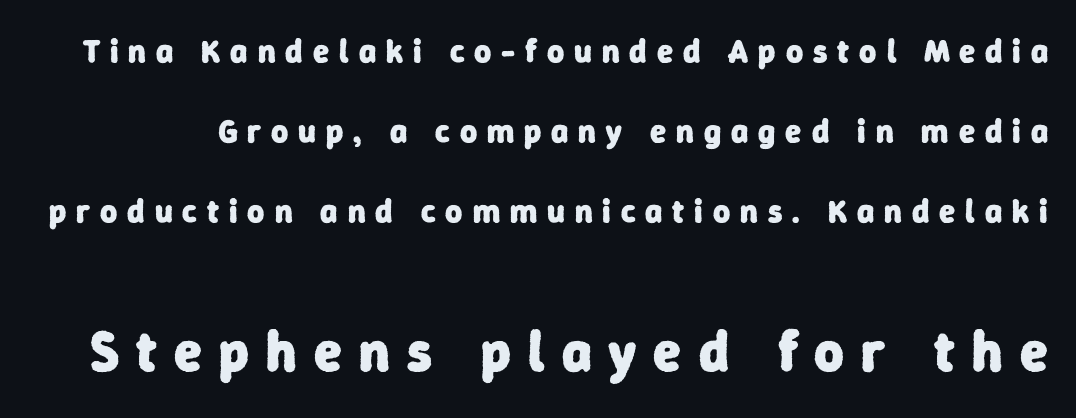
Q: Is the text bold? A: Yes.
Q: Is the typeface a serif or a sans-serif typeface? A: Sans-serif.
Q: Is the text underlined? A: No.
Q: Is the spacing between letters normal or unusually wide? A: Unusually wide.
Q: Is the spacing between lines tight, normal or loose? A: Loose.
Q: Which block of text is set in a larger size, the first (top) or the second (bottom)? A: The second (bottom) one.
Q: Width (condensed, normal, or wide)? A: Normal.
Q: Stroke contrast? A: Low.
Q: x-height? A: Medium.
Q: Monospaced? A: No.
